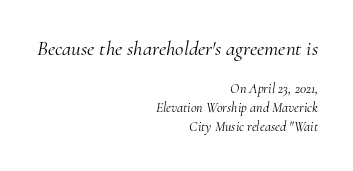
The image shows 21 px text type, italic (leaning right); set right-aligned, normal line spacing (1.35x), normal letter spacing, not underlined; the first (top) block is 1.5x larger.
